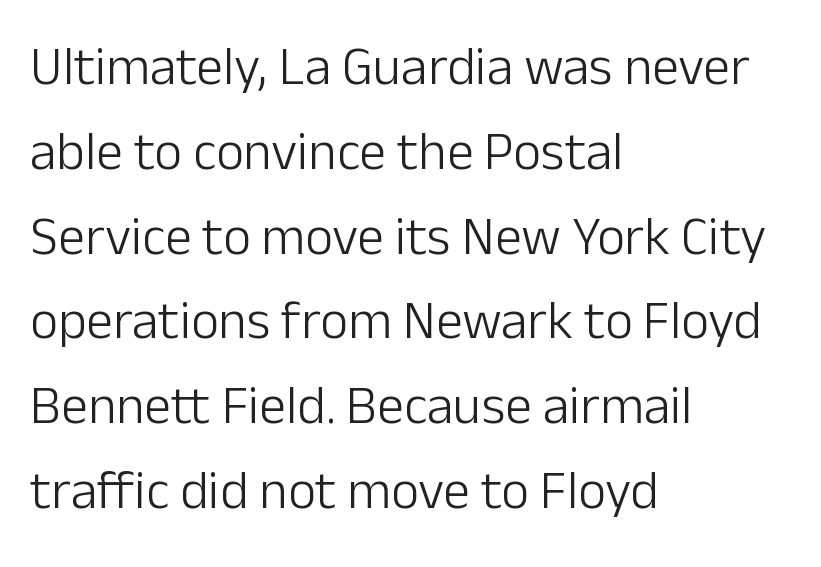
{"serif": "no", "italic": "no", "bold": "no", "weight": "light", "width": "normal", "stroke_contrast": "low", "x_height": "medium", "monospaced": "no", "underline": "no", "align": "left", "line_spacing": "normal", "line_spacing_ratio": 1.57, "letter_spacing": "normal", "letter_spacing_em": 0.0, "glyph_px": 54}
